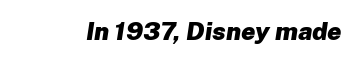
A typesetter would mark this as italic. In terms of letterspacing, this is plain default setting. Heavy, bold letterforms. Honestly, there is no underline to notice here at all.
